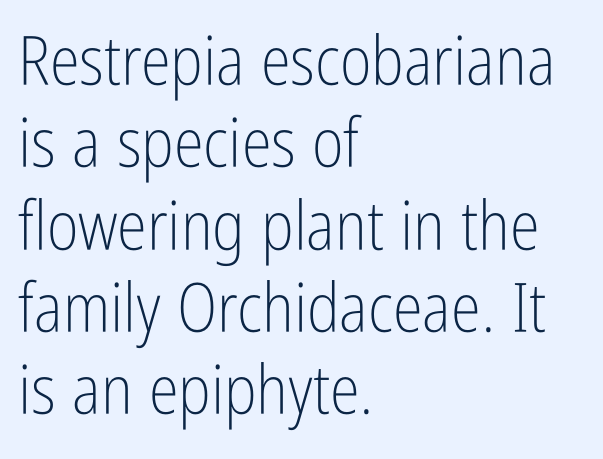
The image shows 68 px light, condensed sans-serif type, upright; set left-aligned, line spacing 1.21x, normal letter spacing, not underlined; low stroke contrast and a medium x-height.
